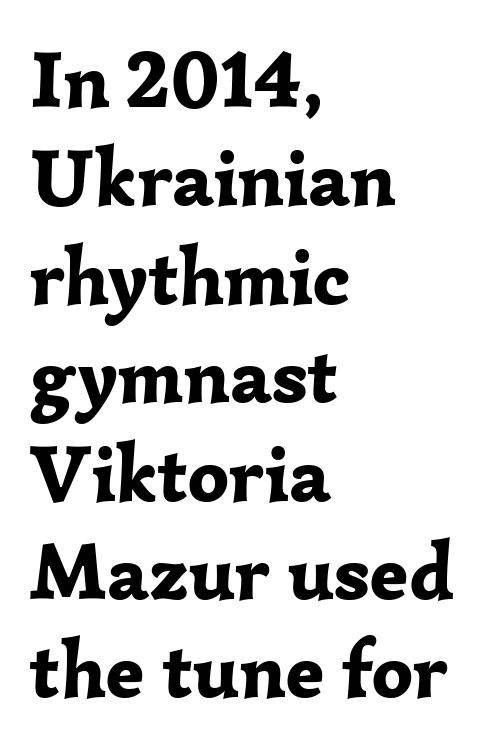
The image shows 80 px bold serif type, upright; set left-aligned, line spacing 1.23x, normal letter spacing, not underlined; low stroke contrast and a medium x-height.
